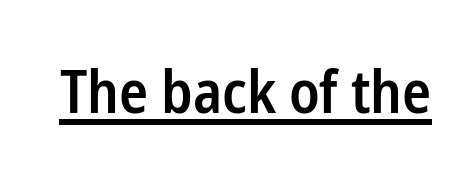
{"serif": "no", "italic": "no", "bold": "semi", "weight": "semibold", "width": "condensed", "stroke_contrast": "low", "x_height": "medium", "monospaced": "no", "underline": "yes", "letter_spacing": "normal", "letter_spacing_em": 0.0, "glyph_px": 60}
